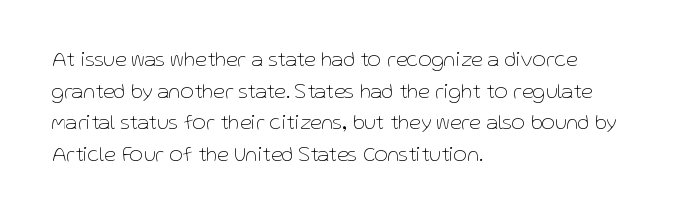
Style check: upright. Leftover space on each line is placed entirely after the last word. The rows are spaced the way most documents space them. The font is comparable to plain body text, perhaps lighter. Honestly, there is no underline to notice here at all. Nobody touched the tracking dial on this one.
